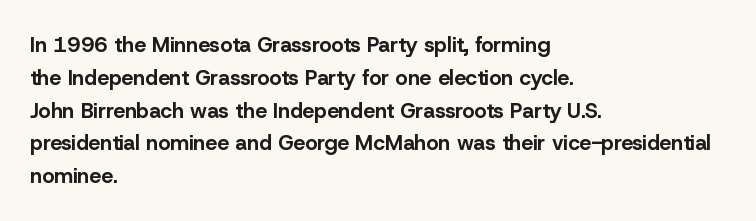
{"italic": "no", "bold": "yes", "underline": "no", "align": "left", "line_spacing": "normal", "line_spacing_ratio": 1.56, "letter_spacing": "normal", "letter_spacing_em": 0.0, "glyph_px": 21}
